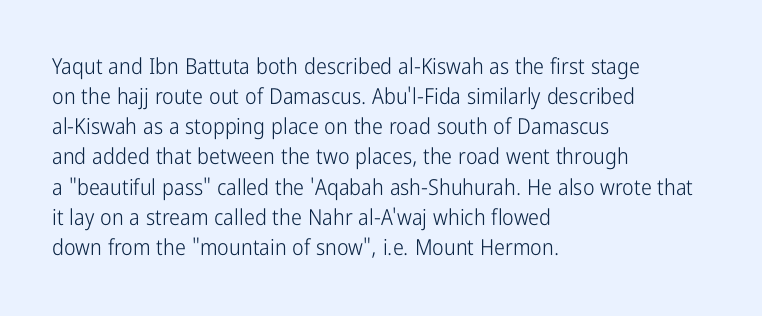
The letterforms sit shoulder to shoulder at normal distance. The space directly below the letters is spotless. Counters stay open thanks to moderate or lighter strokes. The vertical gap from one line to the next is medium. Ascenders rise straight up at ninety degrees. The ragged edge is on the right, which tells us the setting is flush left.
